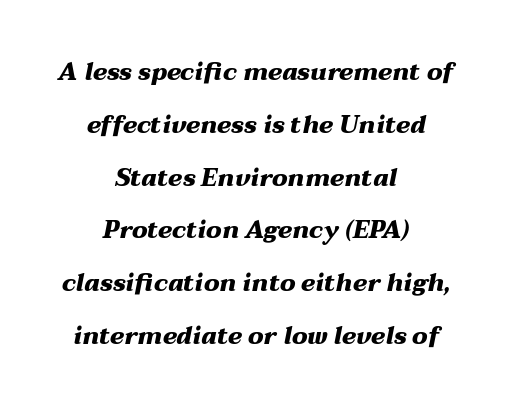
Whoever set this chose breathing room over compactness in the vertical rhythm. Would a proofreader flag this as italicized? Yes. The letters are bold, with thick, heavy strokes. A student would call this center alignment; a typographer would say set centered. Observe the ordinary spacing: letters are neighbours, not strangers.
